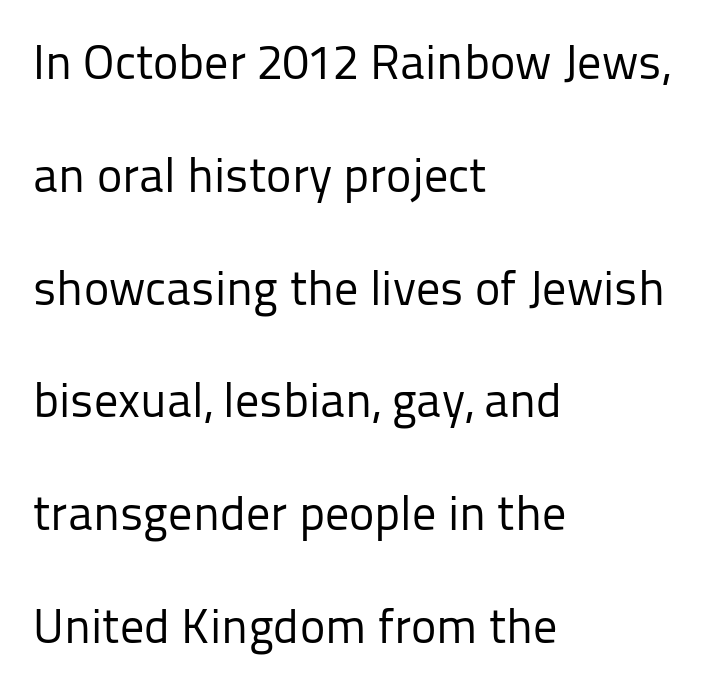
{"serif": "no", "italic": "no", "bold": "no", "weight": "regular", "width": "normal", "stroke_contrast": "low", "x_height": "medium", "monospaced": "no", "underline": "no", "align": "left", "line_spacing": "loose", "line_spacing_ratio": 2.35, "letter_spacing": "normal", "letter_spacing_em": 0.0, "glyph_px": 48}
